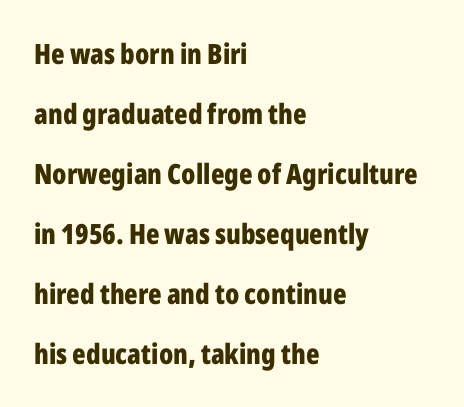
{"serif": "no", "italic": "no", "bold": "yes", "weight": "bold", "width": "condensed", "stroke_contrast": "low", "x_height": "medium", "monospaced": "no", "underline": "no", "align": "left", "line_spacing": "loose", "line_spacing_ratio": 2.14, "letter_spacing": "normal", "letter_spacing_em": 0.0, "glyph_px": 28}
